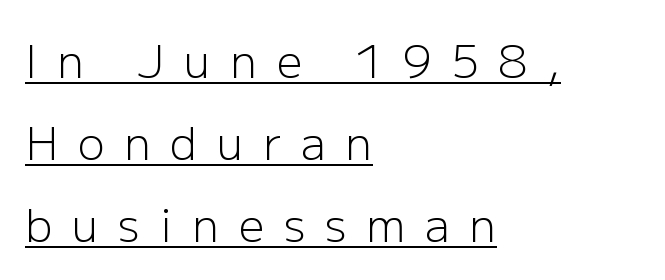
The image shows 45 px light sans-serif type, upright; set left-aligned, line spacing 1.82x, unusually wide letter spacing (+0.44 em), underlined; low stroke contrast and a medium x-height.
